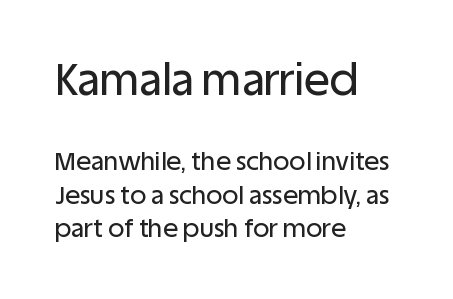
{"serif": "no", "italic": "no", "width": "normal", "stroke_contrast": "low", "x_height": "large", "monospaced": "no", "underline": "no", "align": "left", "line_spacing": "normal", "line_spacing_ratio": 1.34, "letter_spacing": "normal", "letter_spacing_em": 0.0, "larger_block": "first", "size_ratio": 1.72, "glyph_px": 43}
